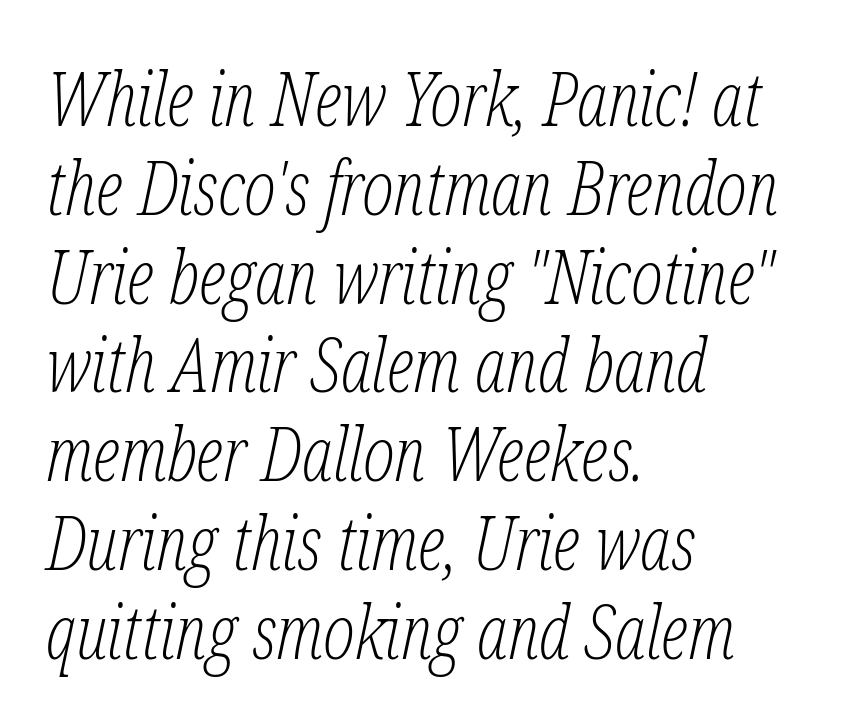
The passage shown leans; its letterforms are oblique. Students, note that the glyphs here touch the page at normal intervals. Is the type heavy? It reads as light-to-regular instead. The letters advance in unequal steps, a hallmark of proportional type. The paragraph has a hard left edge and a soft right edge.
